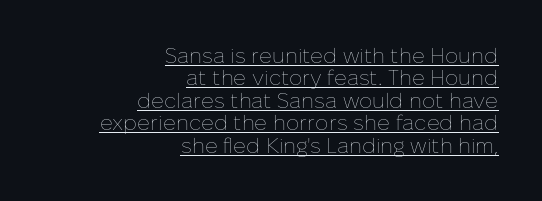
Look at the tracking — it's just the regular setting, nothing added. Stroke thickness stays within the range of a standard reading face or lighter. In CSS terms this would be text-align: right. The rendering uses the underline text-decoration. Whoever set this chose condensed vertical rhythm over breathing room.
